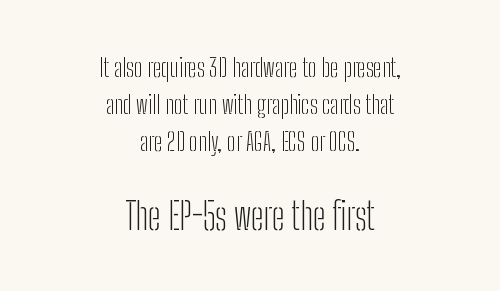
Q: Is the text bold? A: No.
Q: Is the text italic (slanted)? A: No, it is upright.
Q: Is the typeface a serif or a sans-serif typeface? A: Sans-serif.
Q: Is the text underlined? A: No.
Q: How is the paragraph aligned? A: Centered.
Q: Is the spacing between letters normal or unusually wide? A: Normal.
Q: Is the spacing between lines tight, normal or loose? A: Normal.
Q: Which block of text is set in a larger size, the first (top) or the second (bottom)? A: The second (bottom) one.
Q: Width (condensed, normal, or wide)? A: Condensed.
Q: Stroke contrast? A: Low.
Q: x-height? A: Medium.
Q: Monospaced? A: No.
